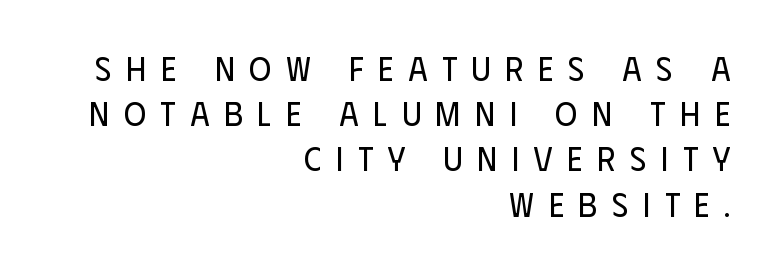
The image shows 34 px regular-weight, condensed sans-serif type, upright; set right-aligned, normal line spacing (1.33x), unusually wide letter spacing (+0.43 em), not underlined; low stroke contrast and a large x-height.
